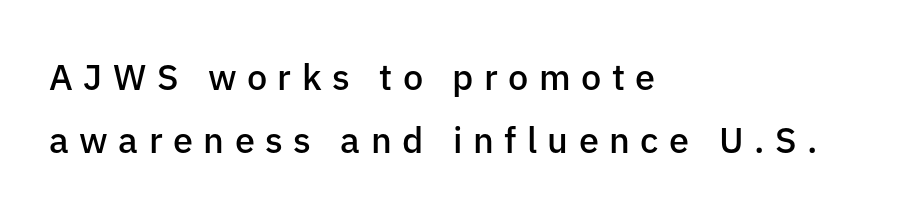
The image shows 36 px semibold sans-serif type, upright; set left-aligned, line spacing 1.74x, unusually wide letter spacing (+0.29 em), not underlined; low stroke contrast and a medium x-height.
